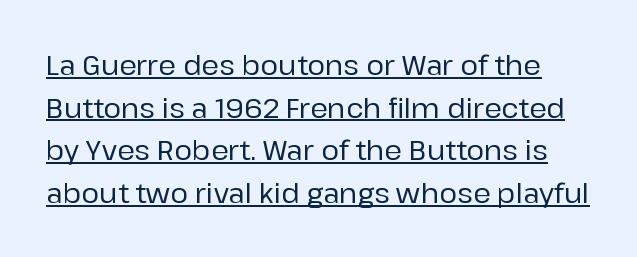
Underlining? Definitely there. If you drew a line through each stem, it would be perfectly vertical. A typesetter would call this zero additional tracking. Does the leading feel generous? No, just average.
